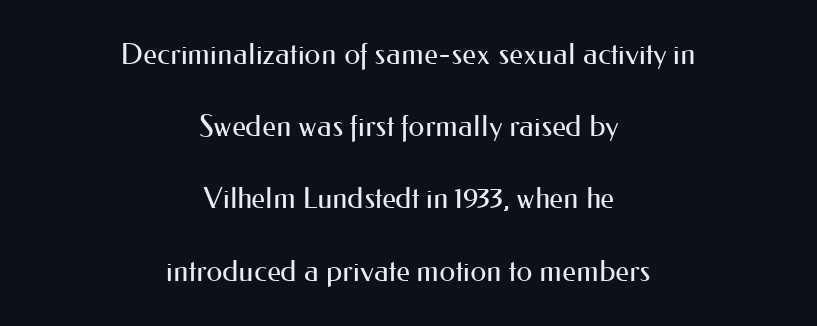
The image shows 29 px regular-weight sans-serif type, upright; set centered, loose line spacing (2.49x), normal letter spacing, not underlined; medium stroke contrast and a small x-height.
